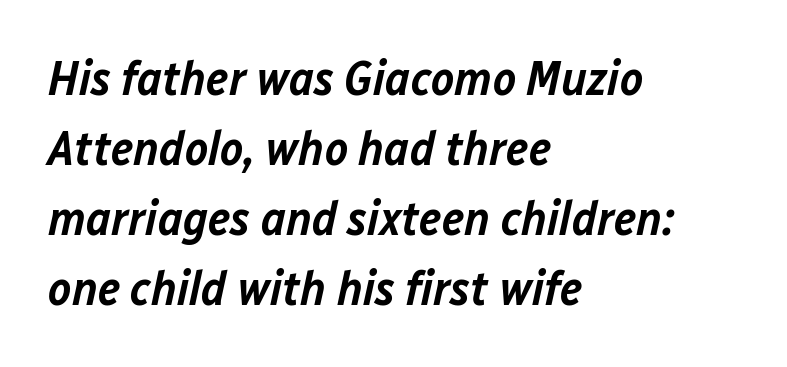
{"italic": "yes", "lean": "right", "slant_degrees": 12, "bold": "semi", "weight": "semibold", "width": "normal", "stroke_contrast": "low", "x_height": "medium", "monospaced": "no", "underline": "no", "align": "left", "line_spacing": "normal", "line_spacing_ratio": 1.43, "letter_spacing": "normal", "letter_spacing_em": 0.0, "glyph_px": 49}
